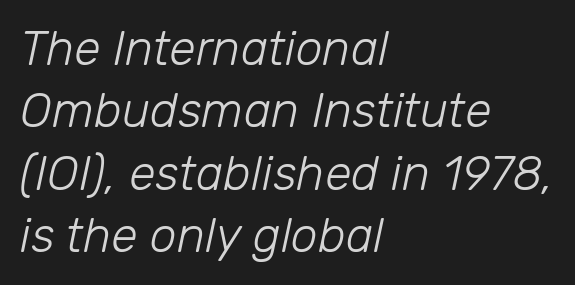
{"italic": "yes", "lean": "right", "slant_degrees": 12, "bold": "no", "weight": "light", "width": "normal", "stroke_contrast": "low", "x_height": "medium", "monospaced": "no", "underline": "no", "align": "left", "line_spacing": "normal", "line_spacing_ratio": 1.3, "letter_spacing": "normal", "letter_spacing_em": 0.0, "glyph_px": 48}
